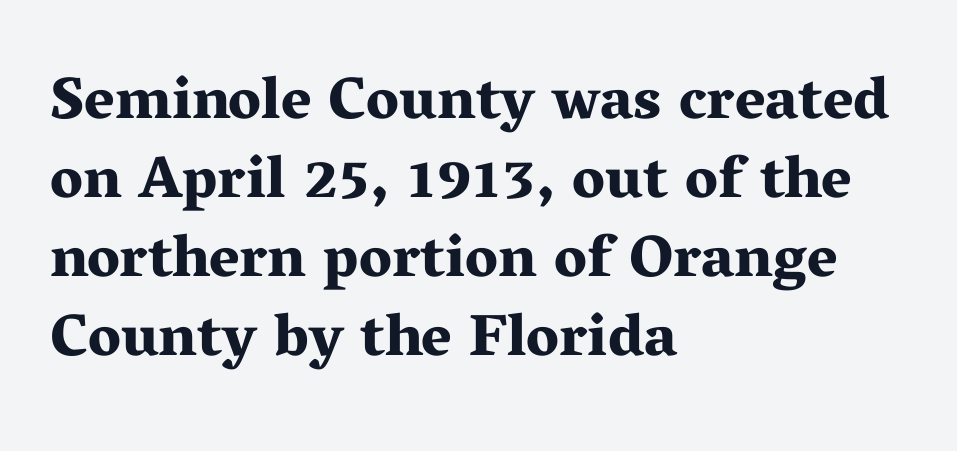
In terms of weight, the rendering is a true, heavy bold. How are the letters spaced? Ordinarily, with no added tracking. These lines are rendered in a variable-pitch font. Line starts are locked; line ends wander.
